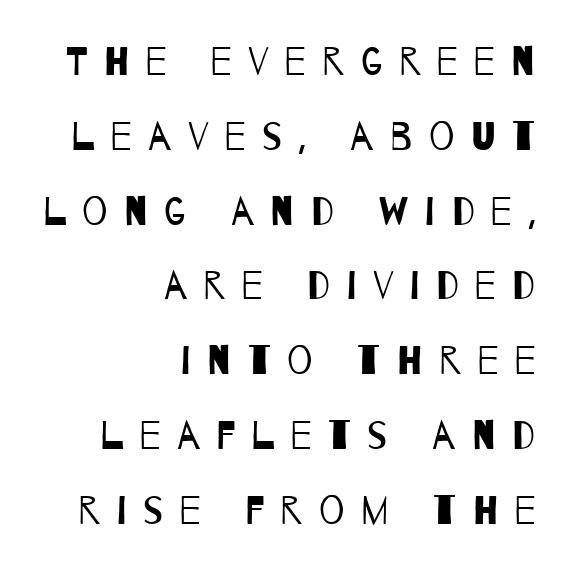
Q: Is the text bold? A: No.
Q: Is the typeface a serif or a sans-serif typeface? A: Sans-serif.
Q: Is the text underlined? A: No.
Q: How is the paragraph aligned? A: Right-aligned.
Q: Is the spacing between letters normal or unusually wide? A: Unusually wide.
Q: Width (condensed, normal, or wide)? A: Condensed.
Q: Stroke contrast? A: Low.
Q: x-height? A: Large.
Q: Monospaced? A: No.
